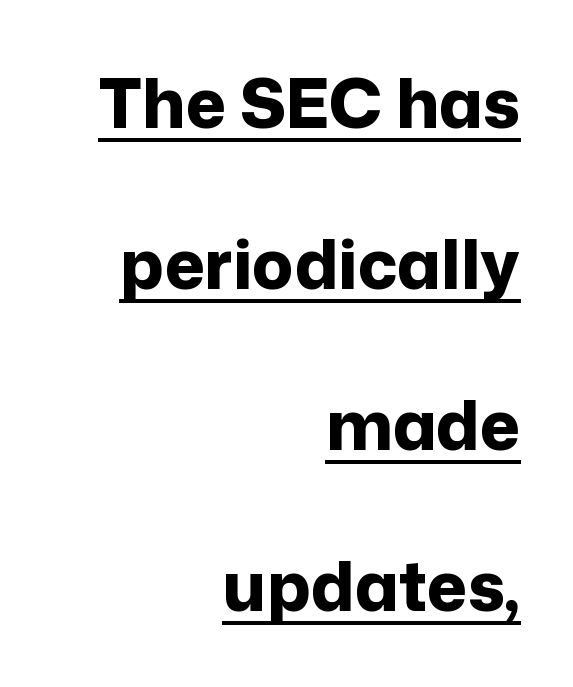
Q: Is the text bold? A: Yes.
Q: Is the text italic (slanted)? A: No, it is upright.
Q: Is the typeface a serif or a sans-serif typeface? A: Sans-serif.
Q: Is the text underlined? A: Yes.
Q: How is the paragraph aligned? A: Right-aligned.
Q: Is the spacing between letters normal or unusually wide? A: Normal.
Q: Is the spacing between lines tight, normal or loose? A: Loose.
Q: Width (condensed, normal, or wide)? A: Normal.
Q: Stroke contrast? A: Low.
Q: x-height? A: Medium.
Q: Monospaced? A: No.
